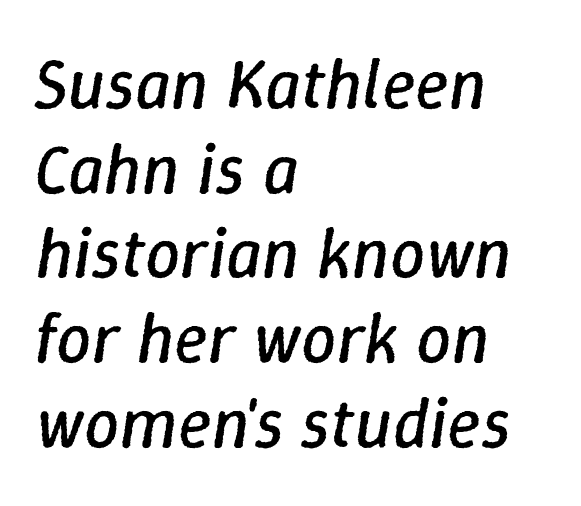
{"italic": "yes", "lean": "right", "slant_degrees": 9, "bold": "no", "weight": "regular", "width": "normal", "stroke_contrast": "low", "x_height": "medium", "monospaced": "no", "underline": "no", "align": "left", "line_spacing_ratio": 1.21, "letter_spacing": "normal", "letter_spacing_em": 0.0, "glyph_px": 70}
